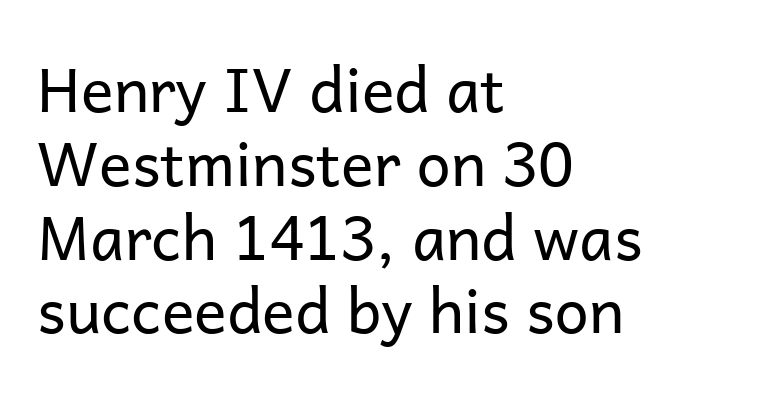
What kind of face is this? One without serifs — a sans. This sample uses an upright cut, with every glyph sitting square on the baseline. The line texture is even and compact thanks to regular tracking. No heavy texture on the line: the type isn't bold. The gap between lines stays unmarked.
